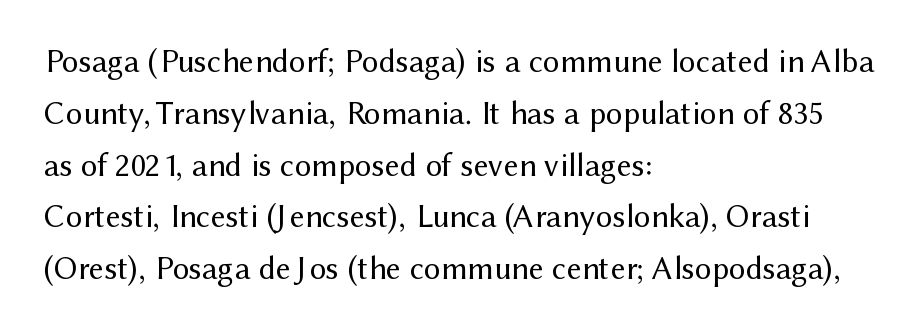
The image shows 33 px regular-weight sans-serif type, upright; set left-aligned, normal line spacing (1.57x), normal letter spacing, not underlined; medium stroke contrast and a medium x-height.
